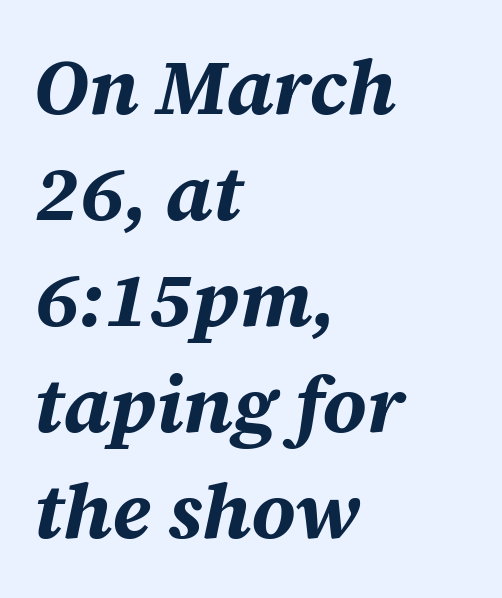
{"italic": "yes", "lean": "right", "slant_degrees": 12, "bold": "yes", "weight": "bold", "width": "normal", "stroke_contrast": "medium", "x_height": "large", "monospaced": "no", "underline": "no", "align": "left", "line_spacing": "normal", "line_spacing_ratio": 1.36, "letter_spacing": "normal", "letter_spacing_em": 0.0, "glyph_px": 78}
